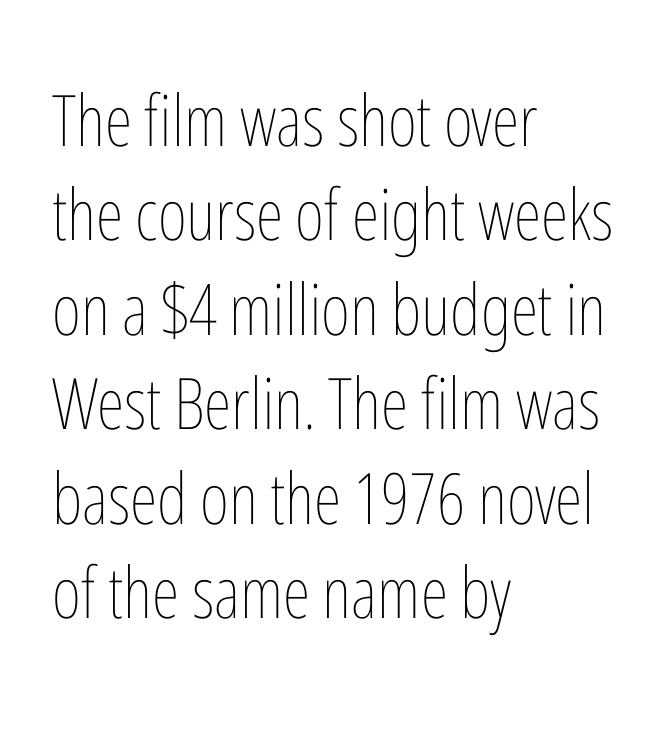
Is this a heavy cut? Hardly; it is regular or lighter. Does the lettering tilt? It doesn't — this is upright. The lines sit at an ordinary, default distance from one another. These lines are rendered in a variable-pitch font.
